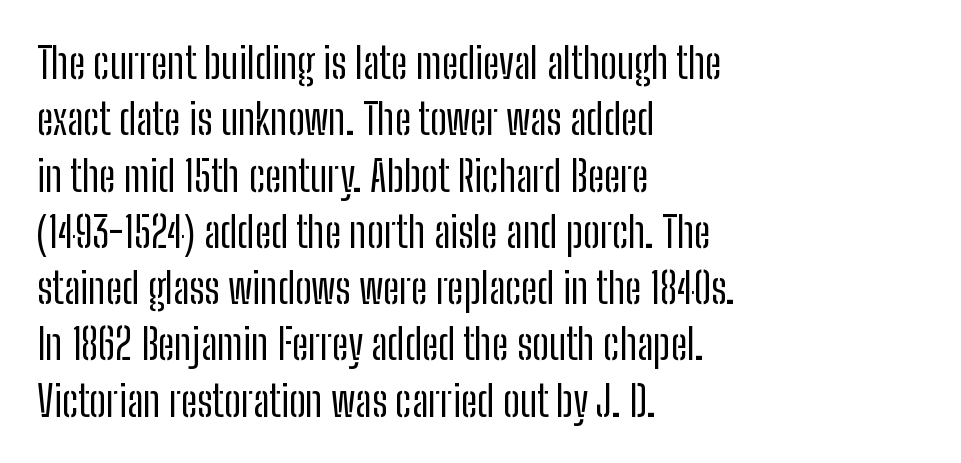
{"serif": "no", "italic": "no", "bold": "no", "weight": "regular", "width": "condensed", "stroke_contrast": "low", "x_height": "medium", "monospaced": "no", "underline": "no", "align": "left", "line_spacing": "normal", "line_spacing_ratio": 1.34, "letter_spacing": "normal", "letter_spacing_em": 0.0, "glyph_px": 42}
